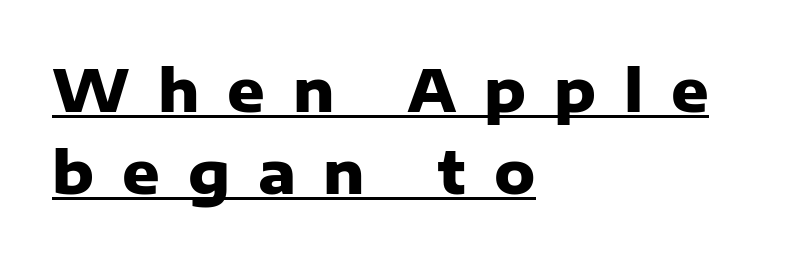
Q: Is the text bold? A: Yes.
Q: Is the text italic (slanted)? A: No, it is upright.
Q: Is the typeface a serif or a sans-serif typeface? A: Sans-serif.
Q: Is the text underlined? A: Yes.
Q: How is the paragraph aligned? A: Left-aligned.
Q: Is the spacing between letters normal or unusually wide? A: Unusually wide.
Q: Is the spacing between lines tight, normal or loose? A: Normal.
Q: Width (condensed, normal, or wide)? A: Normal.
Q: Stroke contrast? A: Low.
Q: x-height? A: Medium.
Q: Monospaced? A: No.
